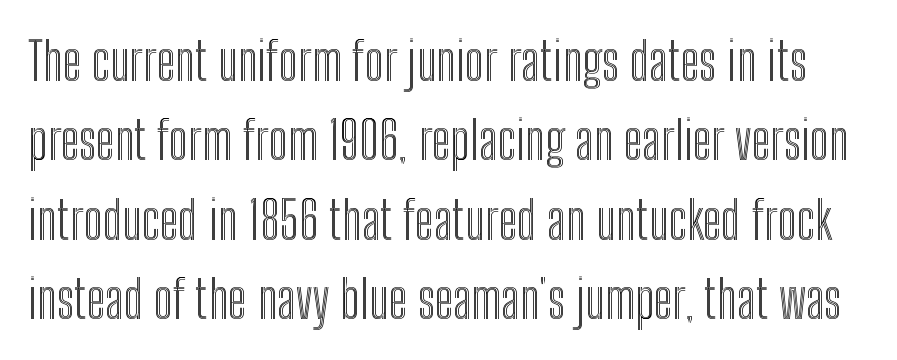
The image shows 53 px condensed type, upright; set normal line spacing (1.5x), normal letter spacing, not underlined; a medium x-height.
